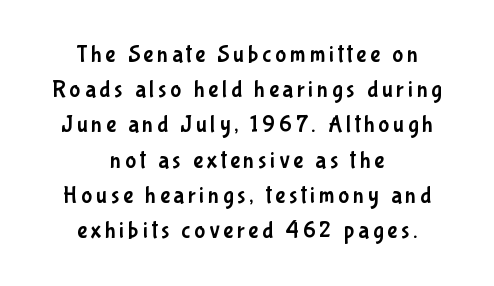
The image shows 23 px text type, upright; set centered, normal line spacing (1.53x), not underlined.
